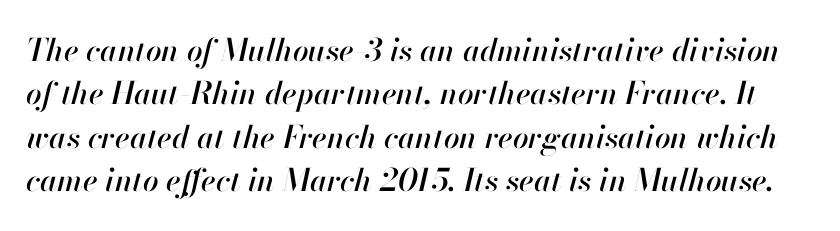
You could not count columns in this text — the font is proportionally spaced. Notice how descenders clear the ascenders below comfortably — that's standard leading. The baseline area is clear. These lines keep a tight, regular rhythm from letter to letter. It's the slanting kind of type.
